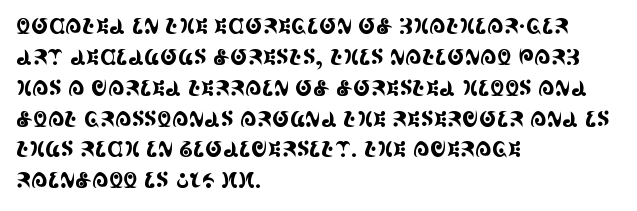
{"italic": "no", "underline": "no", "align": "left", "line_spacing": "normal", "line_spacing_ratio": 1.47, "letter_spacing": "normal", "letter_spacing_em": 0.0, "glyph_px": 21}
